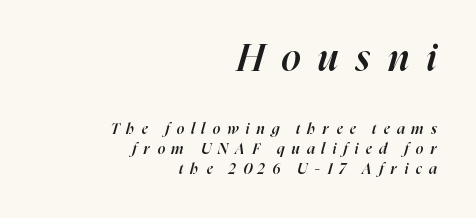
The image shows 38 px semibold type, italic (leaning right); set right-aligned, normal line spacing (1.35x), unusually wide letter spacing (+0.47 em), not underlined; the first (top) block is 2.53x larger; high stroke contrast and a medium x-height.
